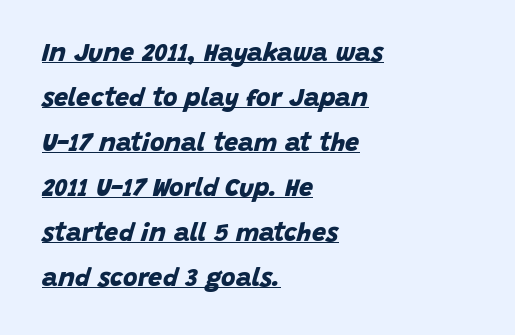
One-word summary of the alignment: left. Each word holds together tightly as a unit, with standard inter-letter gaps. Glance below the letters and you will spot a drawn line. The font is running at its bold setting.
